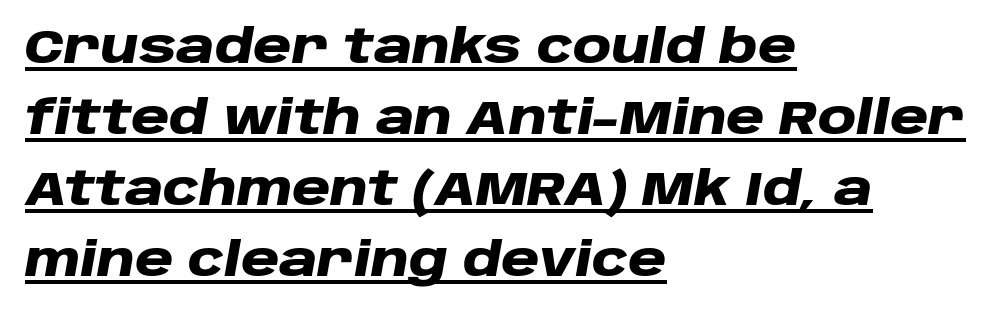
{"italic": "yes", "lean": "right", "slant_degrees": 10, "bold": "yes", "weight": "heavy", "width": "wide", "stroke_contrast": "low", "x_height": "large", "monospaced": "no", "underline": "yes", "align": "left", "line_spacing": "normal", "line_spacing_ratio": 1.51, "letter_spacing": "normal", "letter_spacing_em": 0.0, "glyph_px": 47}
